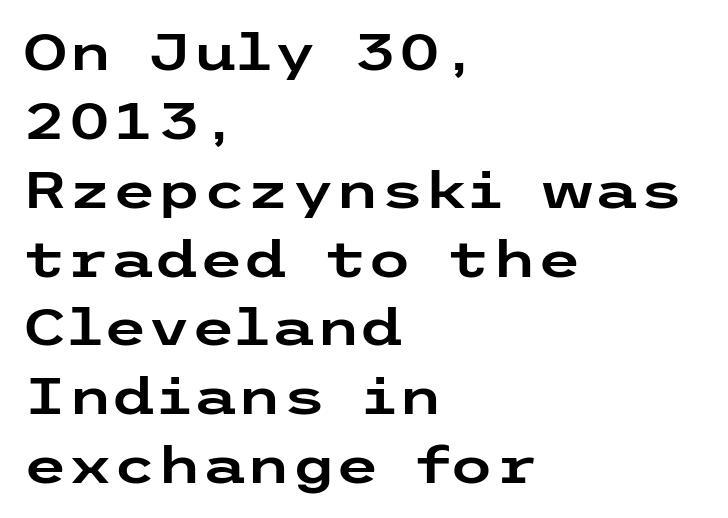
{"serif": "no", "italic": "no", "width": "wide", "stroke_contrast": "low", "x_height": "medium", "underline": "no", "align": "left", "line_spacing": "normal", "line_spacing_ratio": 1.35, "letter_spacing": "normal", "letter_spacing_em": 0.0, "glyph_px": 51}
